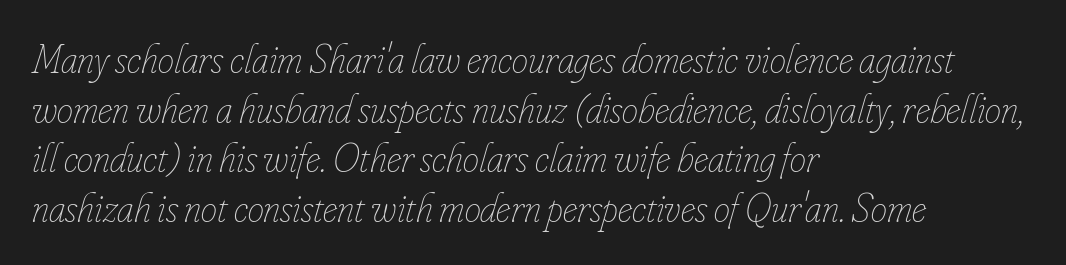
The image shows 41 px thin, condensed type, italic (leaning right); set left-aligned, line spacing 1.21x, normal letter spacing, not underlined; low stroke contrast and a small x-height.
